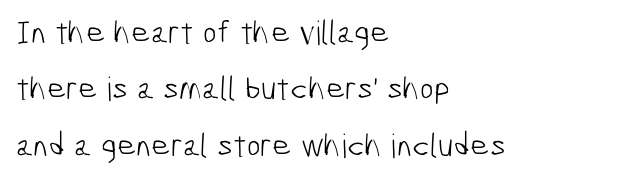
{"serif": "no", "bold": "no", "weight": "light", "width": "condensed", "stroke_contrast": "low", "x_height": "medium", "monospaced": "no", "underline": "no", "align": "left", "line_spacing_ratio": 1.71, "letter_spacing": "normal", "letter_spacing_em": 0.0, "glyph_px": 33}
